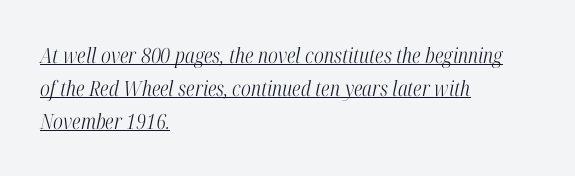
{"italic": "yes", "lean": "right", "slant_degrees": 12, "bold": "no", "underline": "yes", "align": "left", "line_spacing": "normal", "line_spacing_ratio": 1.57, "letter_spacing": "normal", "letter_spacing_em": 0.0, "glyph_px": 21}
